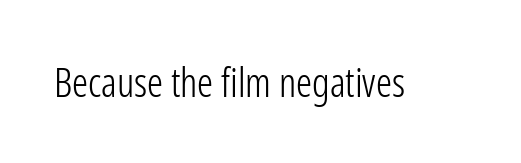
The image shows 40 px light, condensed sans-serif type, upright; set normal letter spacing, not underlined; low stroke contrast and a medium x-height.
